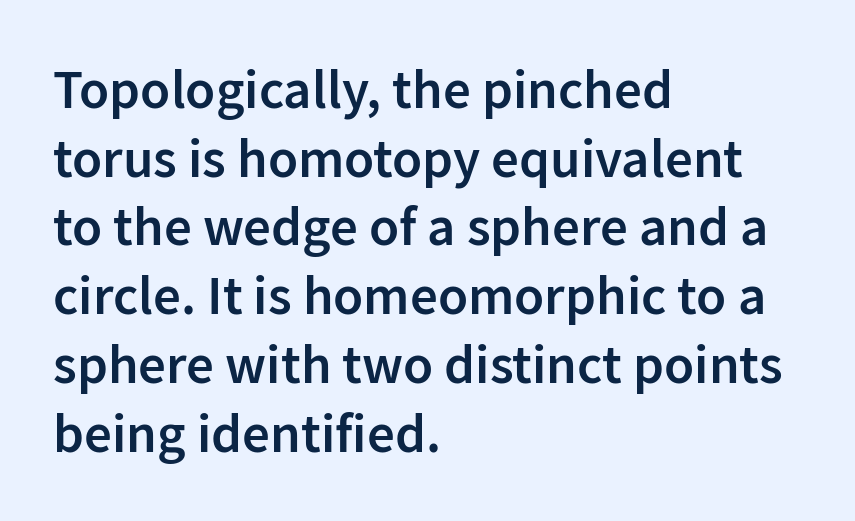
The image shows 55 px semibold sans-serif type, upright; set left-aligned, normal line spacing (1.25x), normal letter spacing, not underlined; low stroke contrast and a medium x-height.
